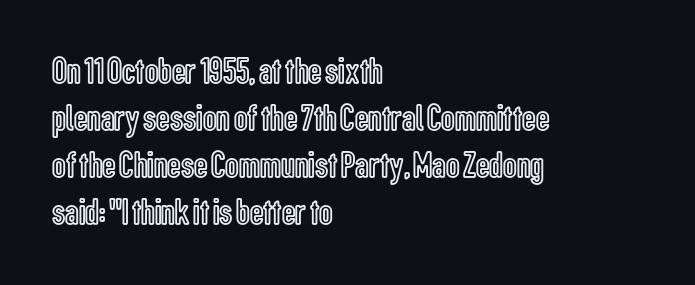
{"italic": "no", "width": "condensed", "x_height": "medium", "monospaced": "no", "underline": "no", "align": "left", "line_spacing_ratio": 1.24, "letter_spacing": "normal", "letter_spacing_em": 0.0, "glyph_px": 38}
